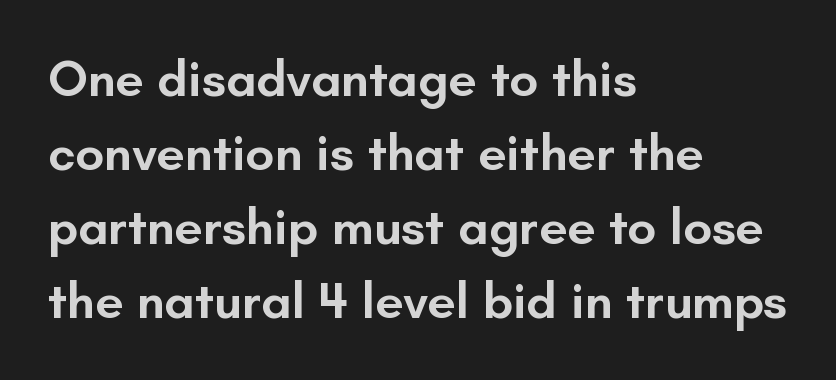
Q: Is the text bold? A: Semi-bold.
Q: Is the text italic (slanted)? A: No, it is upright.
Q: Is the typeface a serif or a sans-serif typeface? A: Sans-serif.
Q: Is the text underlined? A: No.
Q: How is the paragraph aligned? A: Left-aligned.
Q: Is the spacing between letters normal or unusually wide? A: Normal.
Q: Is the spacing between lines tight, normal or loose? A: Normal.
Q: Width (condensed, normal, or wide)? A: Normal.
Q: Stroke contrast? A: Low.
Q: x-height? A: Small.
Q: Monospaced? A: No.
